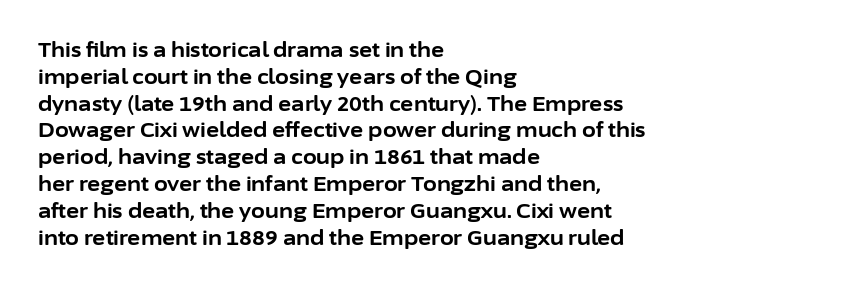
Q: Is the text bold? A: Yes.
Q: Is the text italic (slanted)? A: No, it is upright.
Q: Is the text underlined? A: No.
Q: How is the paragraph aligned? A: Left-aligned.
Q: Is the spacing between letters normal or unusually wide? A: Normal.
Q: Is the spacing between lines tight, normal or loose? A: Normal.
